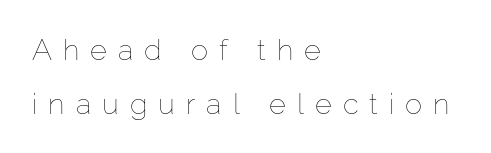
Q: Is the text bold? A: No.
Q: Is the text italic (slanted)? A: No, it is upright.
Q: Is the text underlined? A: No.
Q: How is the paragraph aligned? A: Left-aligned.
Q: Is the spacing between letters normal or unusually wide? A: Unusually wide.
Q: Width (condensed, normal, or wide)? A: Normal.
Q: Stroke contrast? A: Low.
Q: x-height? A: Medium.
Q: Monospaced? A: No.
